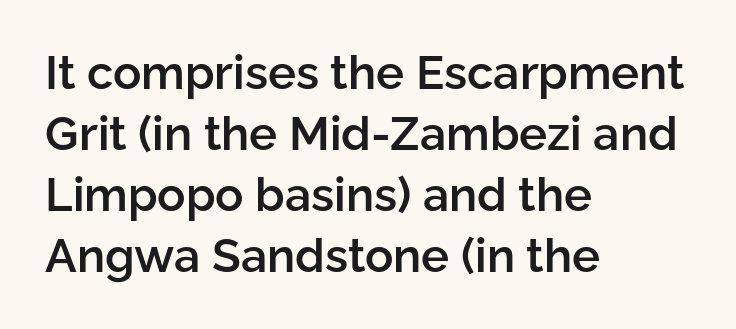
{"serif": "no", "italic": "no", "bold": "semi", "weight": "semibold", "width": "normal", "stroke_contrast": "low", "x_height": "medium", "monospaced": "no", "underline": "no", "align": "left", "line_spacing": "normal", "line_spacing_ratio": 1.3, "letter_spacing": "normal", "letter_spacing_em": 0.0, "glyph_px": 47}
